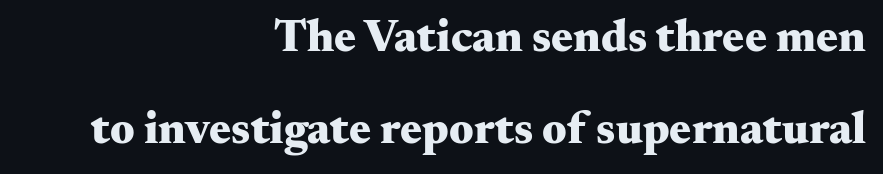
Teacher's note: observe the even right margin — that is flush-right alignment. The type sits square on the baseline with zero lean. Bold? Absolutely — the strokes are thick and heavy. Words float on clear page, feet unadorned. This rendering employs a face with finishing strokes, i.e., a serif. Words appear dense and cohesive because spacing is normal.
